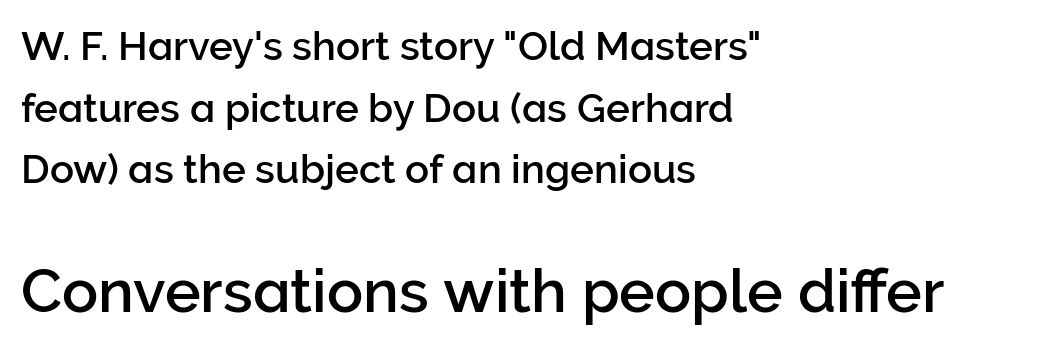
Q: Is the text italic (slanted)? A: No, it is upright.
Q: Is the typeface a serif or a sans-serif typeface? A: Sans-serif.
Q: Is the text underlined? A: No.
Q: How is the paragraph aligned? A: Left-aligned.
Q: Is the spacing between letters normal or unusually wide? A: Normal.
Q: Is the spacing between lines tight, normal or loose? A: Normal.
Q: Which block of text is set in a larger size, the first (top) or the second (bottom)? A: The second (bottom) one.
Q: Width (condensed, normal, or wide)? A: Normal.
Q: Stroke contrast? A: Low.
Q: x-height? A: Medium.
Q: Monospaced? A: No.
